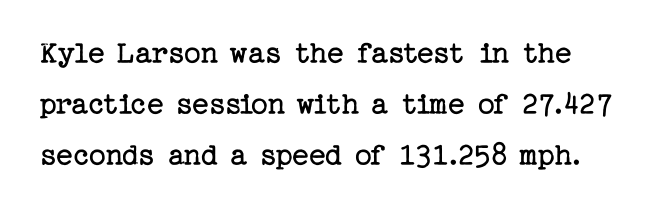
Q: Is the text bold? A: No.
Q: Is the text italic (slanted)? A: No, it is upright.
Q: Is the typeface a serif or a sans-serif typeface? A: Serif.
Q: Is the text underlined? A: No.
Q: Is the spacing between letters normal or unusually wide? A: Normal.
Q: Is the spacing between lines tight, normal or loose? A: Normal.
Q: Width (condensed, normal, or wide)? A: Normal.
Q: Stroke contrast? A: Low.
Q: x-height? A: Medium.
